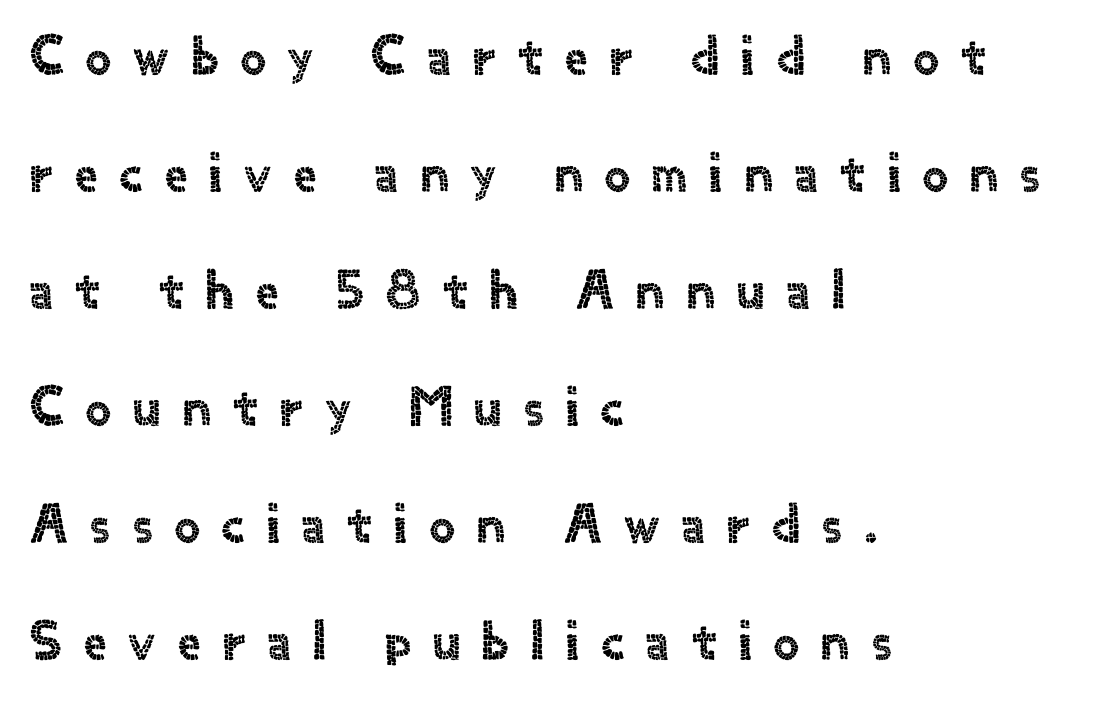
The image shows 56 px sans-serif type, upright; set left-aligned, loose line spacing (2.09x), unusually wide letter spacing (+0.4 em), not underlined; a small x-height.
